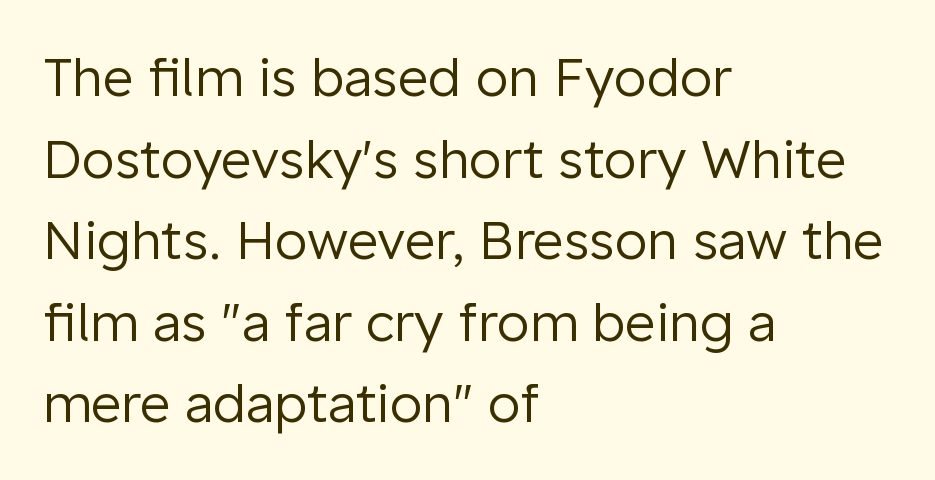
{"serif": "no", "italic": "no", "bold": "no", "weight": "regular", "width": "normal", "stroke_contrast": "low", "x_height": "medium", "monospaced": "no", "underline": "no", "align": "left", "line_spacing": "normal", "line_spacing_ratio": 1.54, "letter_spacing": "normal", "letter_spacing_em": 0.0, "glyph_px": 53}
